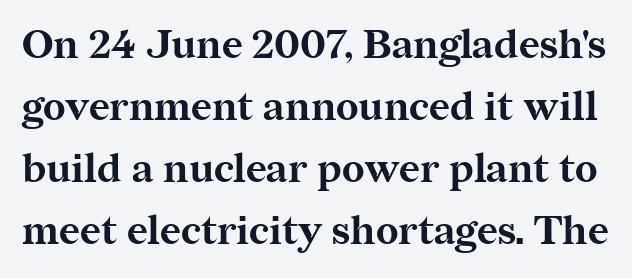
Q: Is the text bold? A: Yes.
Q: Is the text italic (slanted)? A: No, it is upright.
Q: Is the typeface a serif or a sans-serif typeface? A: Serif.
Q: Is the text underlined? A: No.
Q: Is the spacing between letters normal or unusually wide? A: Normal.
Q: Is the spacing between lines tight, normal or loose? A: Normal.
Q: Width (condensed, normal, or wide)? A: Normal.
Q: Stroke contrast? A: Medium.
Q: x-height? A: Medium.
Q: Monospaced? A: No.
